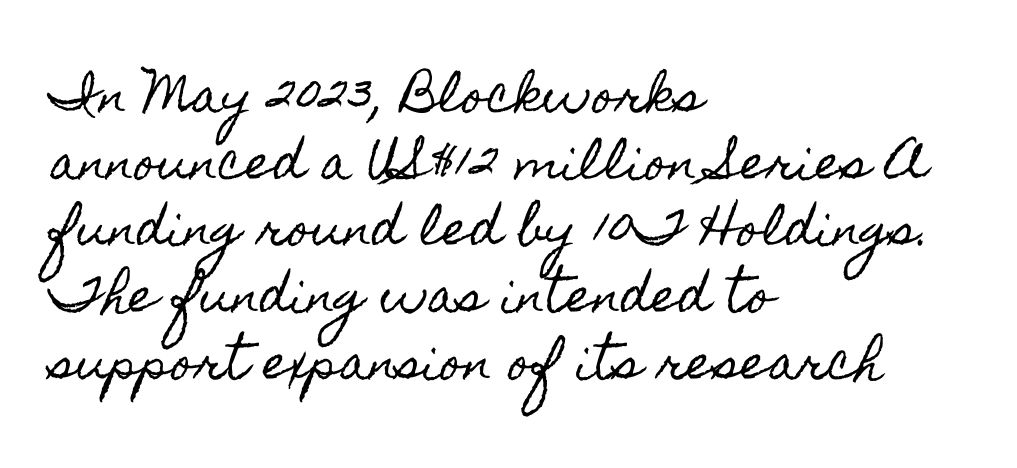
The image shows 46 px condensed type; set left-aligned, normal line spacing (1.45x), normal letter spacing, not underlined; a small x-height.
